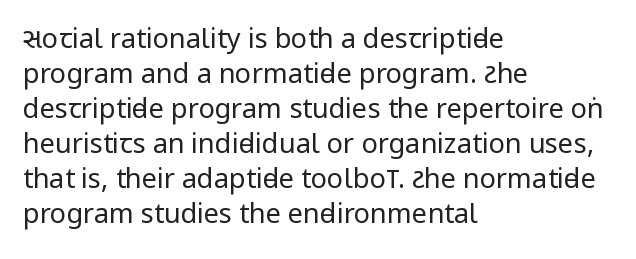
{"italic": "no", "bold": "no", "underline": "no", "align": "left", "line_spacing": "normal", "line_spacing_ratio": 1.3, "letter_spacing": "normal", "letter_spacing_em": 0.0, "glyph_px": 27}
